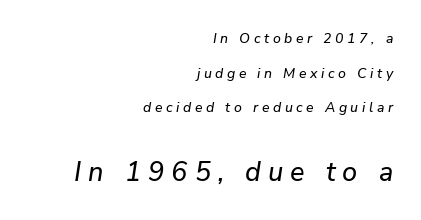
The image shows 27 px text type, italic (leaning right); set right-aligned, loose line spacing (2.47x), unusually wide letter spacing (+0.26 em), not underlined; the second (bottom) block is 1.93x larger.
